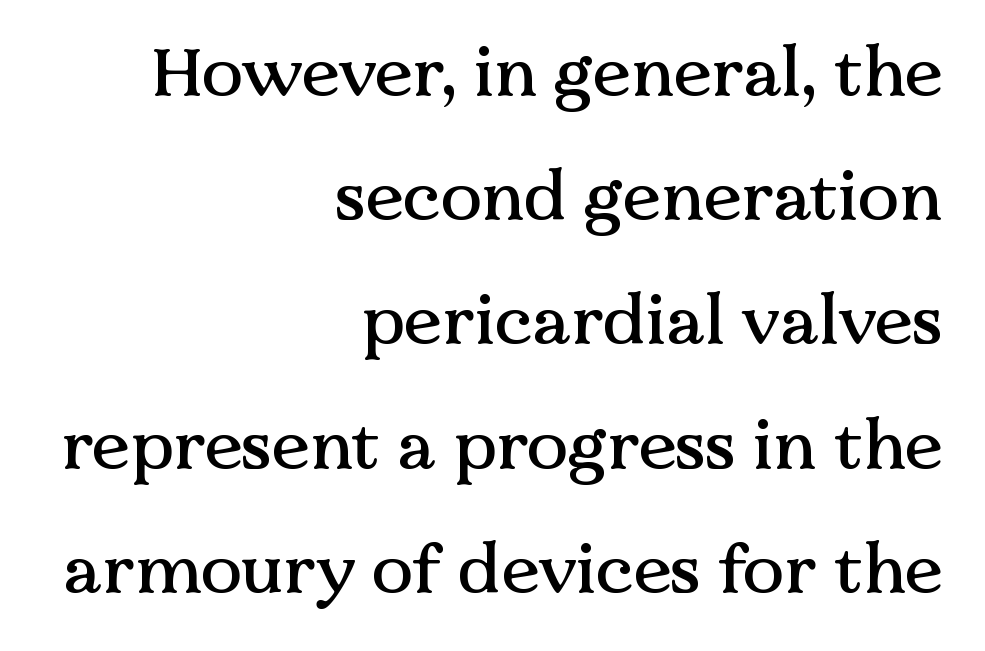
The image shows 69 px serif type, upright; set right-aligned, line spacing 1.8x, normal letter spacing, not underlined; medium stroke contrast and a medium x-height.
